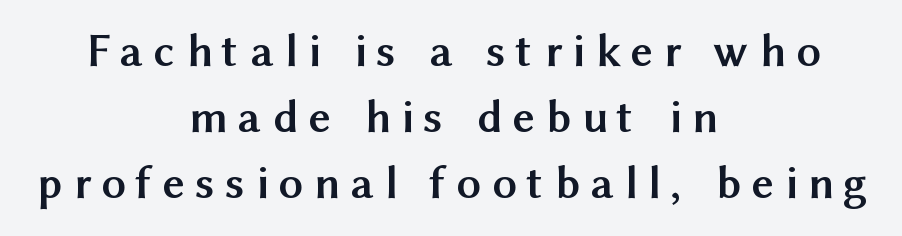
{"serif": "no", "italic": "no", "bold": "yes", "weight": "semibold", "width": "normal", "stroke_contrast": "medium", "x_height": "medium", "monospaced": "no", "underline": "no", "align": "center", "line_spacing": "normal", "line_spacing_ratio": 1.38, "letter_spacing": "wide", "letter_spacing_em": 0.23, "glyph_px": 48}
